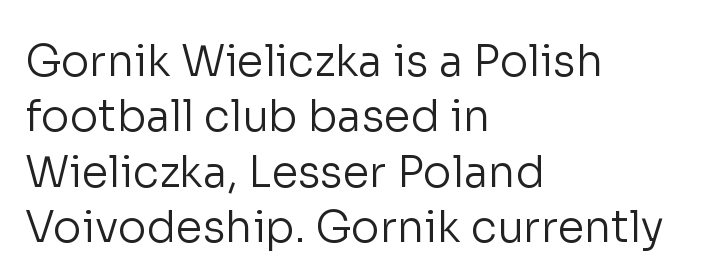
Think of a printed novel: that variable character pitch is what you see here. These lines are composed in type without serifs. Style check: upright. Words float on clear page, feet unadorned. The strokes carry an ordinary text weight at most.
